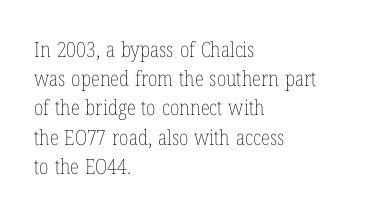
Tracking here is standard; glyphs follow each other at the usual distance. Heft: none added — not bold. These lines are set flush left with a ragged right edge. The letters stand straight up with perfectly vertical stems. Has an underline been added? It has not.
